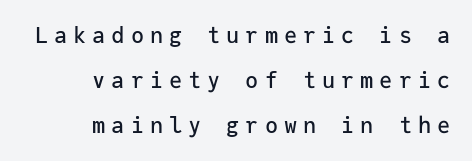
{"italic": "no", "underline": "no", "align": "right", "line_spacing": "loose", "line_spacing_ratio": 2.05, "letter_spacing": "wide", "letter_spacing_em": 0.27, "glyph_px": 22}
